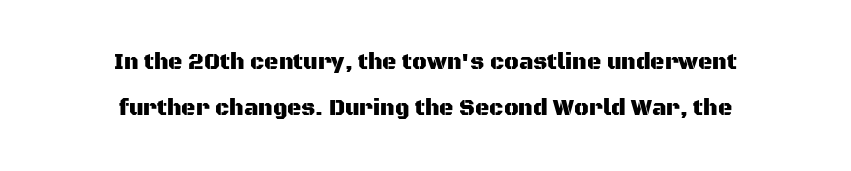
The image shows 22 px text type, upright; set centered, loose line spacing (2.09x), normal letter spacing, not underlined.
